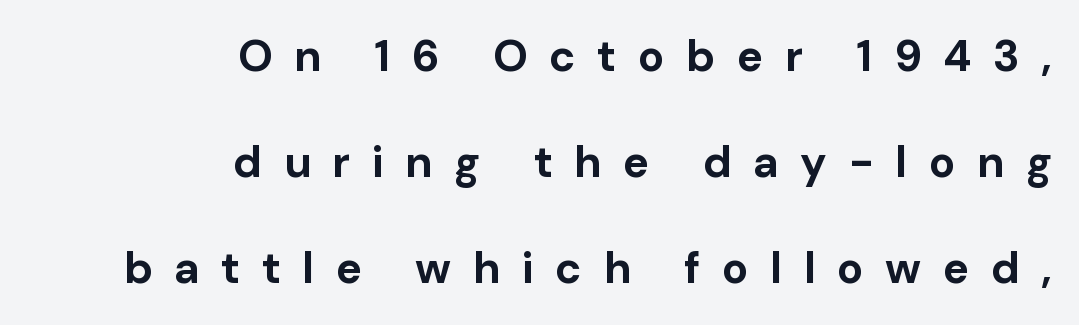
Q: Is the text bold? A: Yes.
Q: Is the text italic (slanted)? A: No, it is upright.
Q: Is the typeface a serif or a sans-serif typeface? A: Sans-serif.
Q: Is the text underlined? A: No.
Q: How is the paragraph aligned? A: Right-aligned.
Q: Is the spacing between letters normal or unusually wide? A: Unusually wide.
Q: Is the spacing between lines tight, normal or loose? A: Loose.
Q: Width (condensed, normal, or wide)? A: Normal.
Q: Stroke contrast? A: Low.
Q: x-height? A: Medium.
Q: Monospaced? A: No.
